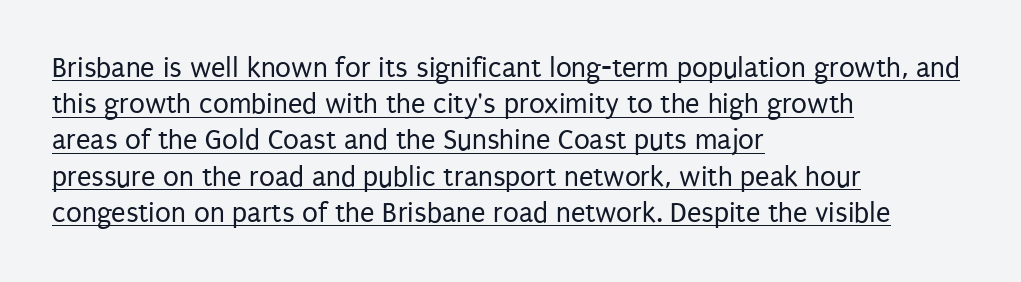
{"serif": "no", "italic": "no", "bold": "no", "weight": "regular", "width": "condensed", "stroke_contrast": "low", "x_height": "large", "monospaced": "no", "underline": "yes", "align": "left", "line_spacing": "normal", "line_spacing_ratio": 1.25, "letter_spacing": "normal", "letter_spacing_em": 0.0, "glyph_px": 29}
